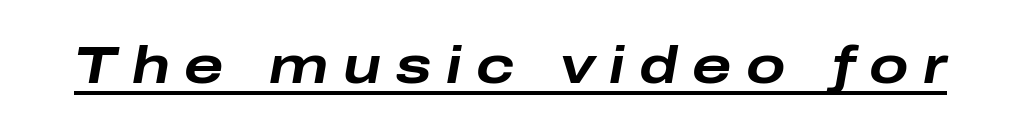
Q: Is the text bold? A: Yes.
Q: Is the text italic (slanted)? A: Yes, it leans right by about 10 degrees.
Q: Is the text underlined? A: Yes.
Q: Is the spacing between letters normal or unusually wide? A: Unusually wide.
Q: Width (condensed, normal, or wide)? A: Wide.
Q: Stroke contrast? A: Low.
Q: x-height? A: Medium.
Q: Monospaced? A: No.
